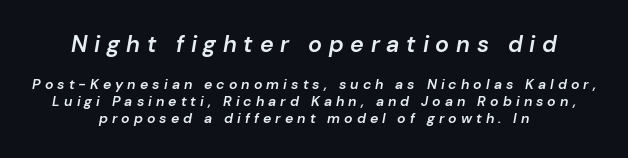
The image shows 23 px text type, italic (leaning right); set centered, line spacing 1.21x, unusually wide letter spacing (+0.29 em), not underlined; the first (top) block is 1.64x larger.
